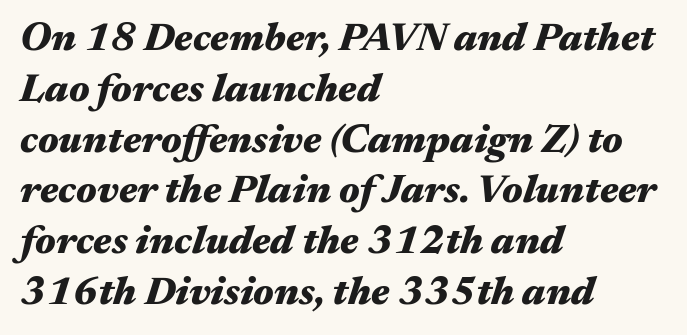
Q: Is the text bold? A: Yes.
Q: Is the text italic (slanted)? A: Yes, it leans right by about 17 degrees.
Q: Is the text underlined? A: No.
Q: How is the paragraph aligned? A: Left-aligned.
Q: Is the spacing between letters normal or unusually wide? A: Normal.
Q: Is the spacing between lines tight, normal or loose? A: Normal.
Q: Width (condensed, normal, or wide)? A: Wide.
Q: Stroke contrast? A: Medium.
Q: x-height? A: Medium.
Q: Monospaced? A: No.
